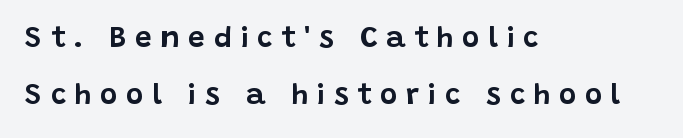
Each line starts at the same left margin while the right side varies. A typesetter would call this proportional, since set widths differ per character. The strip under each line holds only bare page. Stroke terminals: plain, sans-serif. The letters are spread apart with noticeably loose tracking. This sample trades compactness for vertical openness between lines.
